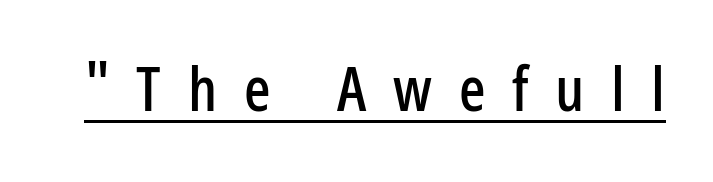
Posture: upright roman. These lines are rendered in a variable-pitch font. These characters rest on top of a visible drawn line. The font family rendered here belongs to the sans-serif group. Honestly, the letter spacing is so wide it's the main thing you notice.
